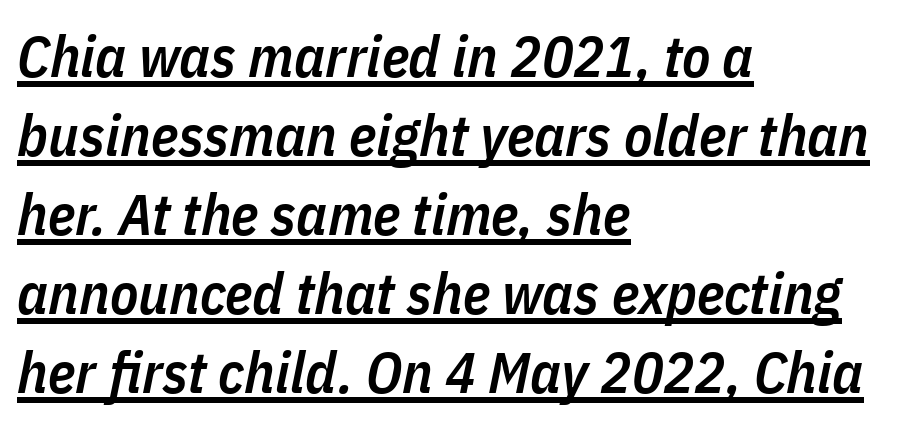
A typesetter would call this leading conventional body-copy spacing. The face used here is proportionally spaced, like ordinary book or web type. Does the weight exceed regular? Yes, but only to semibold. Does extra space separate the letters? No, they use regular spacing.
